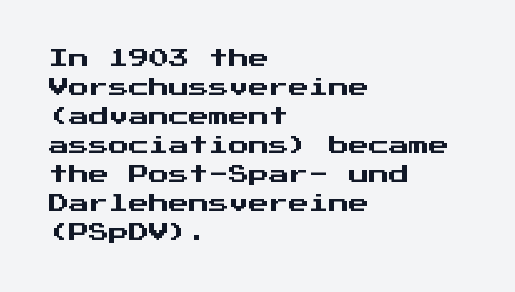
Rows of type keep a routine distance in the vertical direction. Is the block centered? No — it sits flush against the left margin. No italicization has been applied; the sample stays upright. Letters rest on an invisible, unmarked baseline.
